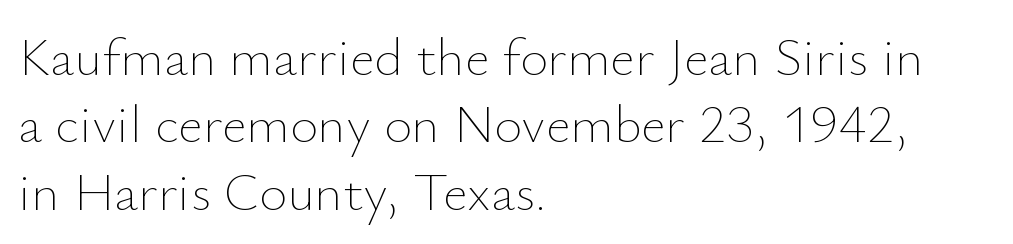
Proportional: the letters do not fall into vertical columns. Vertically, the passage feels balanced, rows spaced as you'd expect. The weight tops out at a normal text grade. The axis of the letterforms is exactly vertical. The gaps between neighbouring characters are ordinary and unremarkable.
